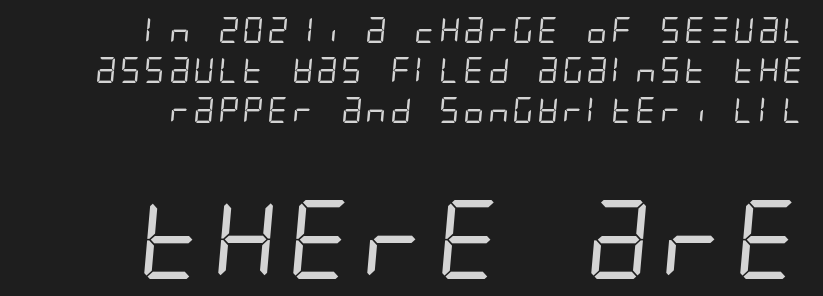
Does the leading feel generous? No, just average. This rendering employs a face without finishing strokes, i.e., a sans-serif. Right-aligned paragraph, ragged on the left. Is the type heavy? It reads as light-to-regular instead.
